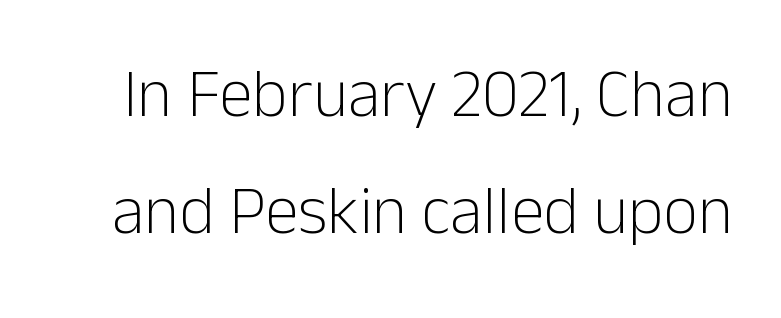
{"serif": "no", "italic": "no", "bold": "no", "weight": "light", "width": "normal", "stroke_contrast": "low", "x_height": "medium", "monospaced": "no", "underline": "no", "line_spacing_ratio": 1.72, "letter_spacing": "normal", "letter_spacing_em": 0.0, "glyph_px": 68}
